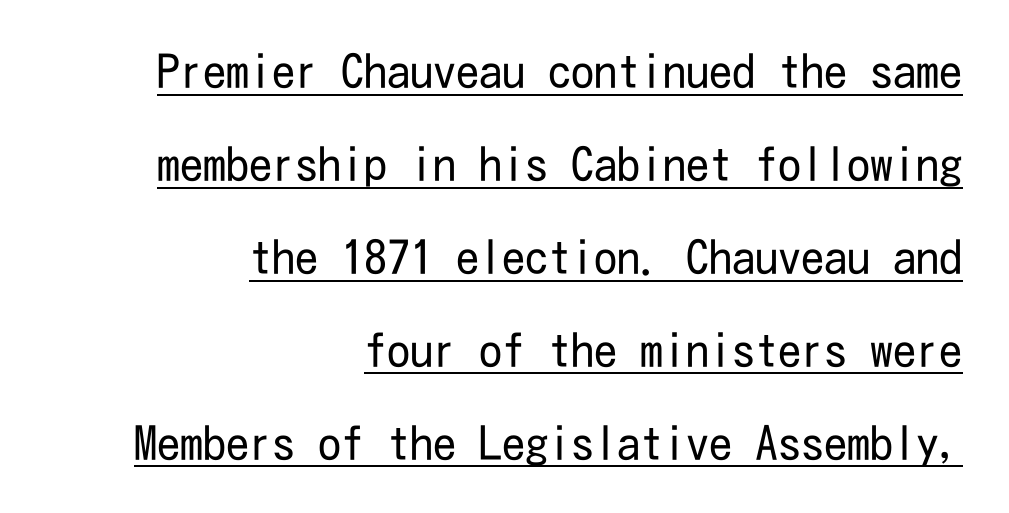
Underline: present. The tracking reads as untouched default to a designer's eye. Is the block centered? No — it sits flush against the right margin. Grotesque or geometric, the face here clearly has no serifs.
